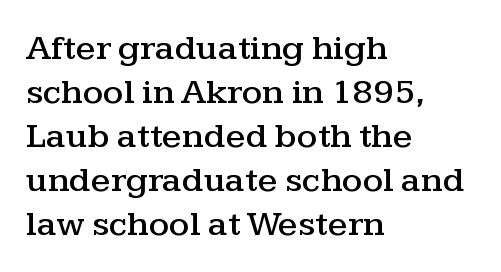
Q: Is the text italic (slanted)? A: No, it is upright.
Q: Is the typeface a serif or a sans-serif typeface? A: Serif.
Q: Is the text underlined? A: No.
Q: How is the paragraph aligned? A: Left-aligned.
Q: Is the spacing between letters normal or unusually wide? A: Normal.
Q: Width (condensed, normal, or wide)? A: Wide.
Q: Stroke contrast? A: Medium.
Q: x-height? A: Medium.
Q: Monospaced? A: No.
